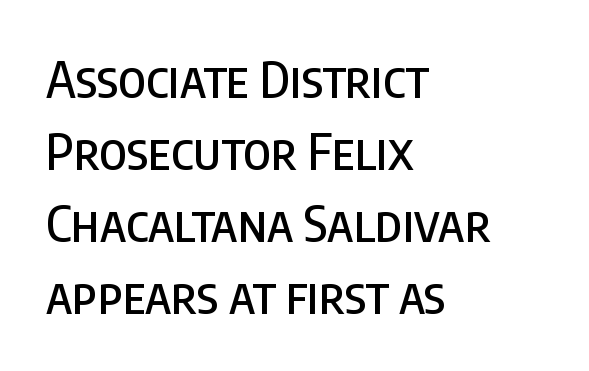
{"serif": "no", "italic": "no", "width": "condensed", "stroke_contrast": "low", "x_height": "large", "monospaced": "no", "underline": "no", "align": "left", "line_spacing": "normal", "line_spacing_ratio": 1.44, "letter_spacing": "normal", "letter_spacing_em": 0.0, "glyph_px": 50}
